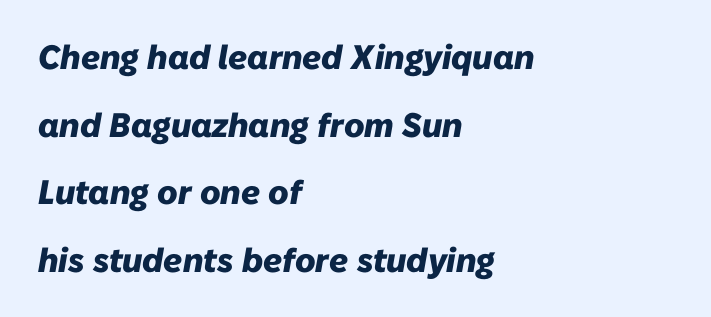
{"italic": "yes", "lean": "right", "slant_degrees": 10, "bold": "yes", "weight": "heavy", "width": "normal", "stroke_contrast": "low", "x_height": "medium", "monospaced": "no", "underline": "no", "align": "left", "line_spacing": "loose", "line_spacing_ratio": 1.99, "letter_spacing": "normal", "letter_spacing_em": 0.0, "glyph_px": 34}
